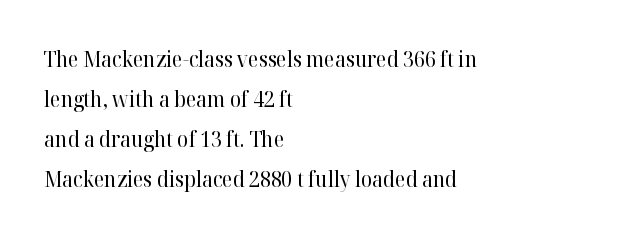
{"italic": "no", "bold": "no", "underline": "no", "align": "left", "line_spacing": "loose", "line_spacing_ratio": 1.91, "letter_spacing": "normal", "letter_spacing_em": 0.0, "glyph_px": 21}
